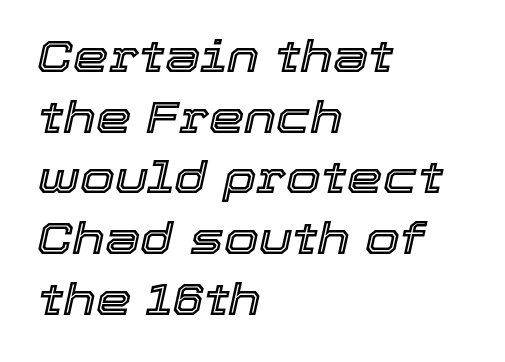
The image shows 45 px text type, italic (leaning right); set left-aligned, normal line spacing (1.35x), normal letter spacing, not underlined; a medium x-height.
